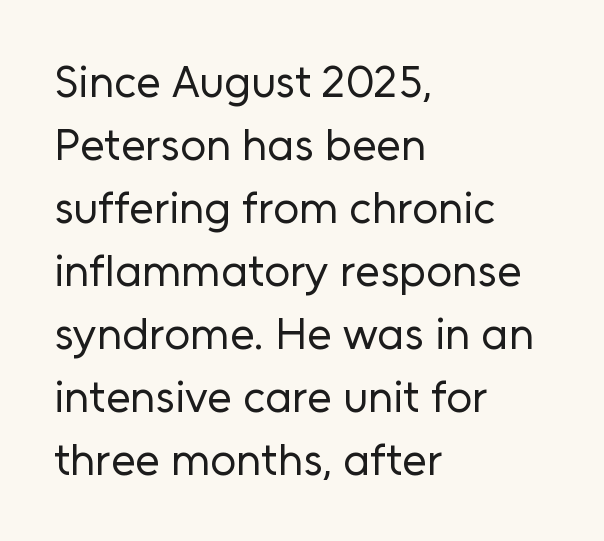
Q: Is the text bold? A: No.
Q: Is the text italic (slanted)? A: No, it is upright.
Q: Is the typeface a serif or a sans-serif typeface? A: Sans-serif.
Q: Is the text underlined? A: No.
Q: How is the paragraph aligned? A: Left-aligned.
Q: Is the spacing between letters normal or unusually wide? A: Normal.
Q: Is the spacing between lines tight, normal or loose? A: Normal.
Q: Width (condensed, normal, or wide)? A: Normal.
Q: Stroke contrast? A: Low.
Q: x-height? A: Medium.
Q: Monospaced? A: No.
